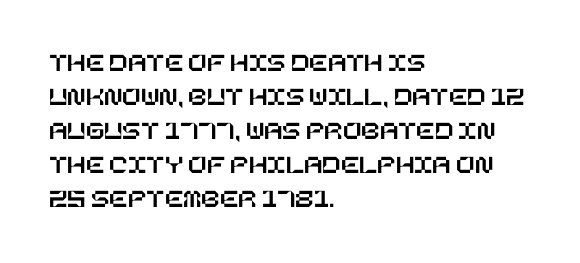
This sample uses plain, unmodified letter spacing. The setting favours the left margin, as ordinary paragraphs usually do. Does the lettering tilt? It doesn't — this is upright. Is there much room between lines? A standard amount, neither cramped nor airy.
